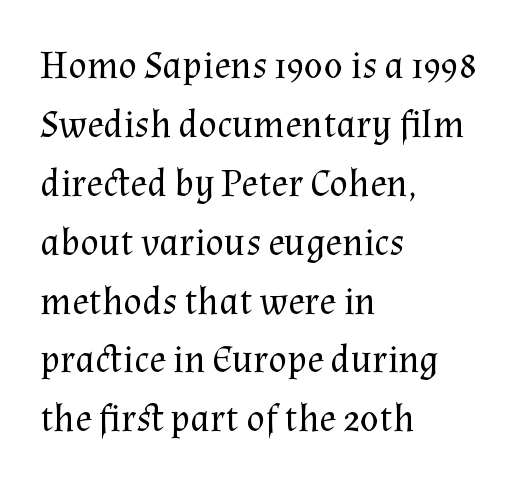
Q: Is the text bold? A: No.
Q: Is the text italic (slanted)? A: No, it is upright.
Q: Is the text underlined? A: No.
Q: How is the paragraph aligned? A: Left-aligned.
Q: Is the spacing between letters normal or unusually wide? A: Normal.
Q: Is the spacing between lines tight, normal or loose? A: Normal.
Q: Width (condensed, normal, or wide)? A: Normal.
Q: Stroke contrast? A: Medium.
Q: x-height? A: Medium.
Q: Monospaced? A: No.
